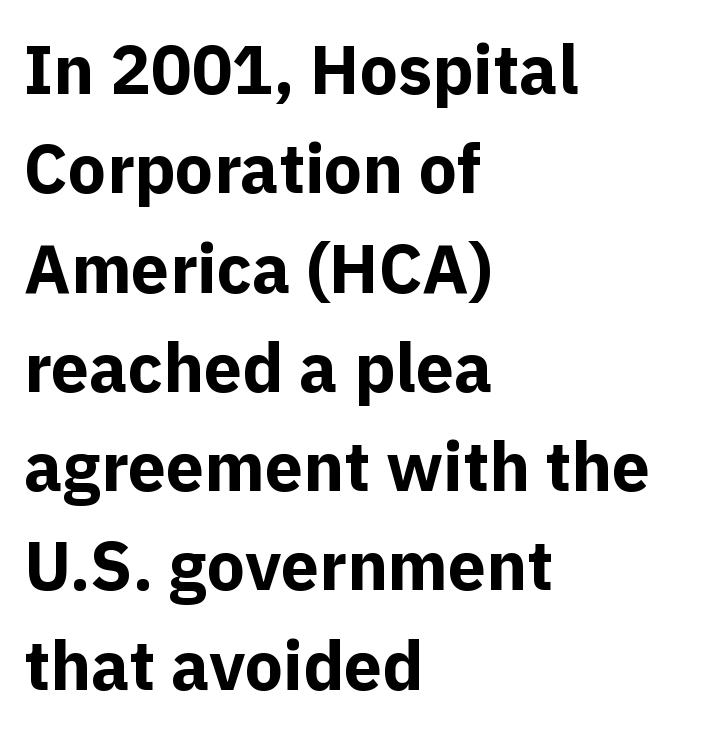
Observe the ordinary spacing: letters are neighbours, not strangers. Underline: absent. The letters stand straight up with perfectly vertical stems. These lines are set flush left with a ragged right edge. The passage shown is typed in a proportional face where columns would drift.
